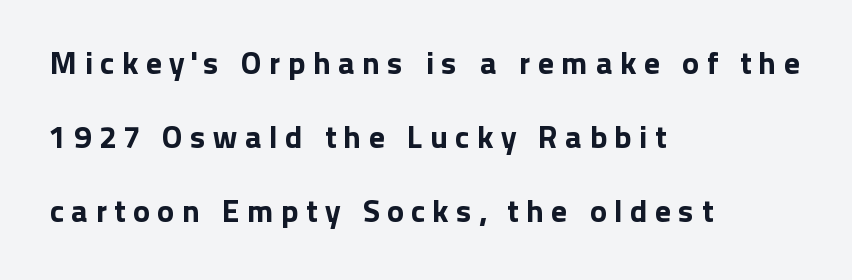
The image shows 32 px sans-serif type, upright; set left-aligned, loose line spacing (2.31x), unusually wide letter spacing (+0.23 em), not underlined; low stroke contrast and a medium x-height.
